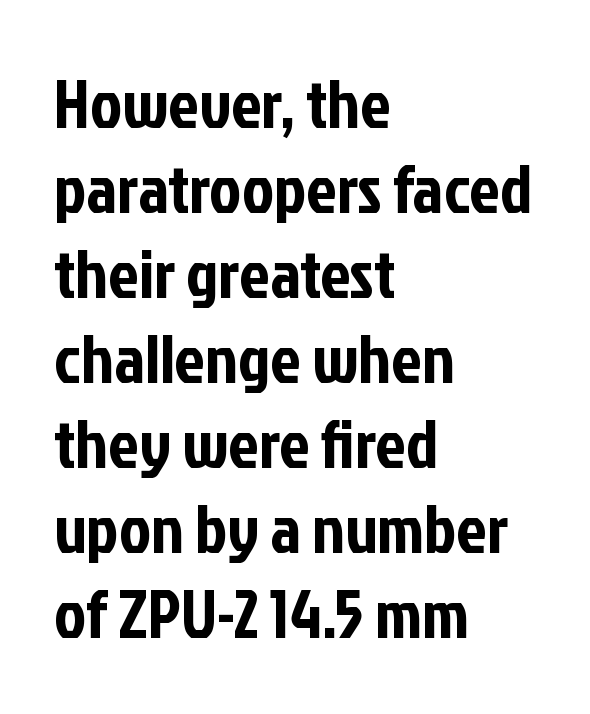
{"serif": "no", "italic": "no", "width": "condensed", "stroke_contrast": "low", "x_height": "medium", "monospaced": "no", "underline": "no", "align": "left", "line_spacing": "normal", "line_spacing_ratio": 1.25, "letter_spacing": "normal", "letter_spacing_em": 0.0, "glyph_px": 68}
